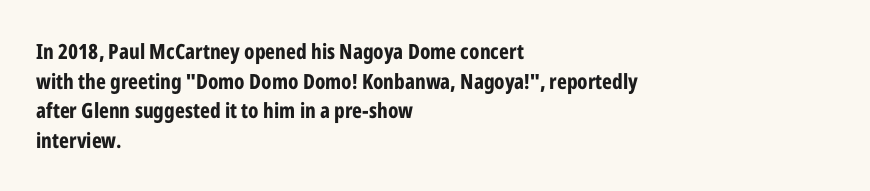
Q: Is the text bold? A: Yes.
Q: Is the text italic (slanted)? A: No, it is upright.
Q: Is the text underlined? A: No.
Q: How is the paragraph aligned? A: Left-aligned.
Q: Is the spacing between letters normal or unusually wide? A: Normal.
Q: Is the spacing between lines tight, normal or loose? A: Normal.
